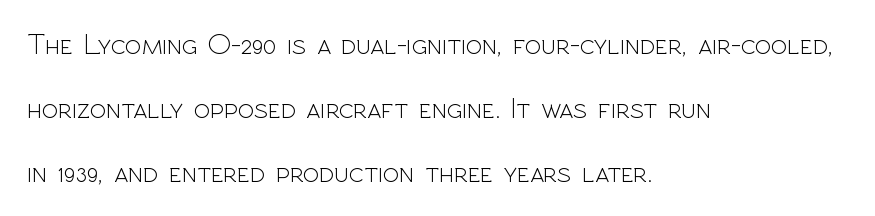
The type is set solid horizontally, with unmodified tracking. Classification — sans serif. Do the characters align in a grid? No, the font is proportional. Reading down the column, the eye jumps a long way to each next line. The lettering stays uniformly vertical, giving the passage a roman look.
